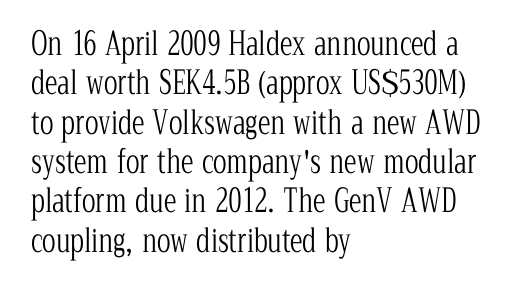
{"serif": "yes", "italic": "no", "bold": "no", "weight": "light", "width": "condensed", "stroke_contrast": "low", "x_height": "medium", "monospaced": "no", "underline": "no", "align": "left", "line_spacing_ratio": 1.23, "letter_spacing": "normal", "letter_spacing_em": 0.0, "glyph_px": 32}
